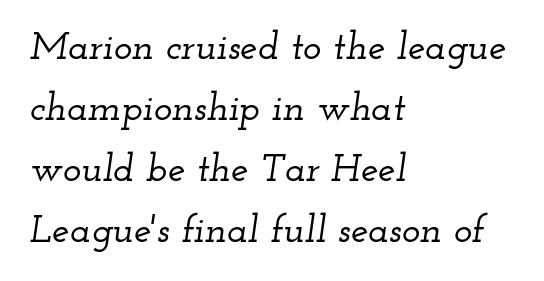
{"serif": "yes", "italic": "yes", "lean": "right", "slant_degrees": 12, "width": "wide", "stroke_contrast": "low", "x_height": "small", "monospaced": "no", "underline": "no", "align": "left", "line_spacing": "normal", "line_spacing_ratio": 1.56, "letter_spacing": "normal", "letter_spacing_em": 0.0, "glyph_px": 39}
